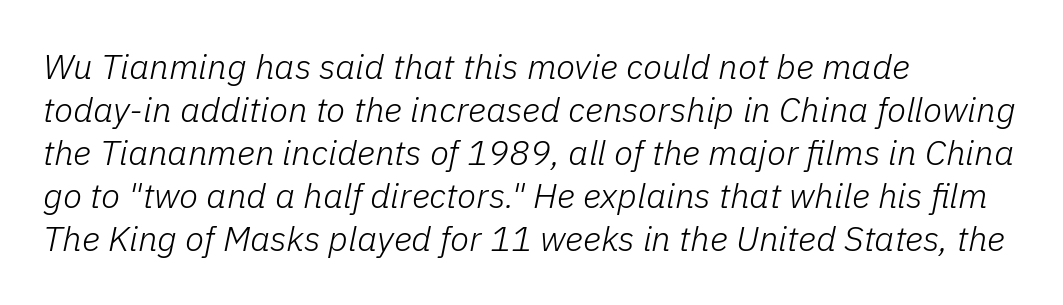
{"italic": "yes", "lean": "right", "slant_degrees": 11, "bold": "no", "weight": "light", "width": "normal", "stroke_contrast": "low", "x_height": "medium", "monospaced": "no", "underline": "no", "align": "left", "line_spacing_ratio": 1.23, "letter_spacing": "normal", "letter_spacing_em": 0.0, "glyph_px": 35}
